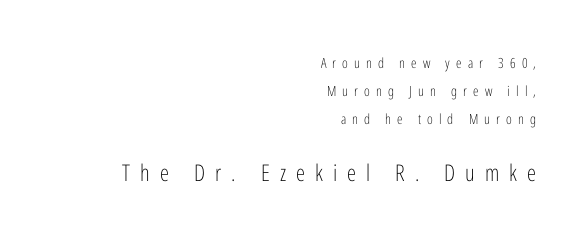
Bold? No — there's no thickening of the strokes. Whoever set this chose breathing room over compactness in the vertical rhythm. The strip under each line holds only bare page. This is roman type, the default non-slanted kind. The text block is weighted toward the right margin, trailing off unevenly leftward.
